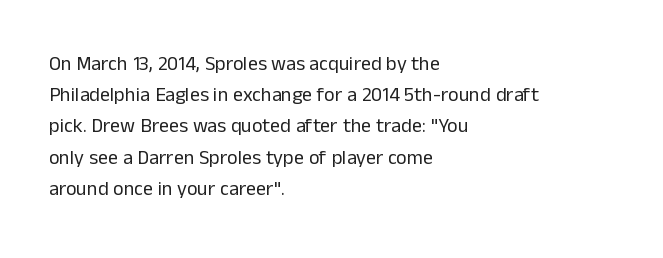
Q: Is the text bold? A: No.
Q: Is the text italic (slanted)? A: No, it is upright.
Q: Is the text underlined? A: No.
Q: How is the paragraph aligned? A: Left-aligned.
Q: Is the spacing between letters normal or unusually wide? A: Normal.
Q: Is the spacing between lines tight, normal or loose? A: Normal.
